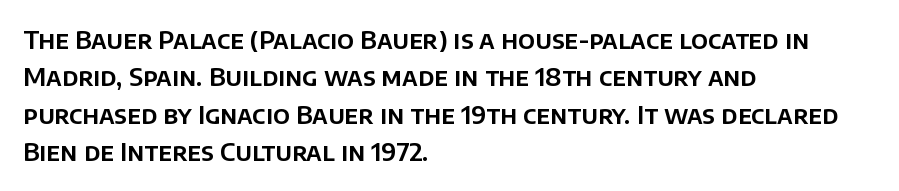
Q: Is the text italic (slanted)? A: No, it is upright.
Q: Is the text underlined? A: No.
Q: How is the paragraph aligned? A: Left-aligned.
Q: Is the spacing between letters normal or unusually wide? A: Normal.
Q: Is the spacing between lines tight, normal or loose? A: Normal.
